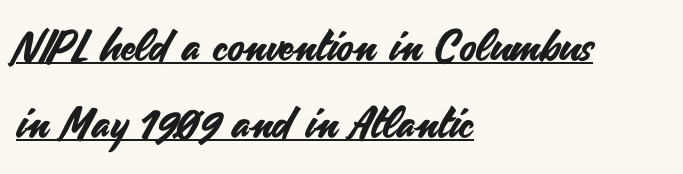
Q: Is the text italic (slanted)? A: Yes.
Q: Is the typeface a serif or a sans-serif typeface? A: Sans-serif.
Q: Is the text underlined? A: Yes.
Q: How is the paragraph aligned? A: Left-aligned.
Q: Is the spacing between letters normal or unusually wide? A: Normal.
Q: Width (condensed, normal, or wide)? A: Normal.
Q: Stroke contrast? A: Medium.
Q: x-height? A: Small.
Q: Monospaced? A: No.
